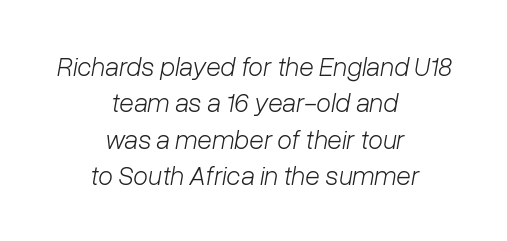
Q: Is the text bold? A: No.
Q: Is the text italic (slanted)? A: Yes, it leans right by about 10 degrees.
Q: Is the text underlined? A: No.
Q: How is the paragraph aligned? A: Centered.
Q: Is the spacing between letters normal or unusually wide? A: Normal.
Q: Is the spacing between lines tight, normal or loose? A: Normal.
